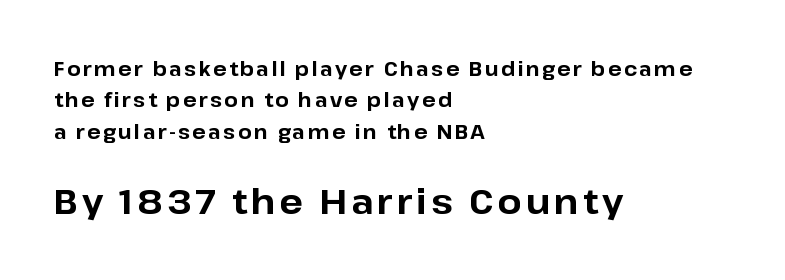
This is roman type, the default non-slanted kind. Each letter's strokes conclude bluntly, with no projecting serifs. This sample has the flowing, uneven cadence of proportional lettering. This sample keeps an unexceptional amount of space between lines. In CSS terms this would be text-align: left.
